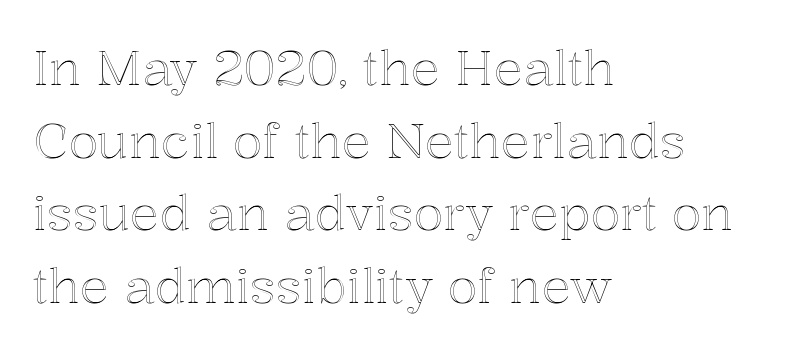
The image shows 49 px text type, upright; set left-aligned, normal line spacing (1.48x), normal letter spacing, not underlined; a medium x-height.
